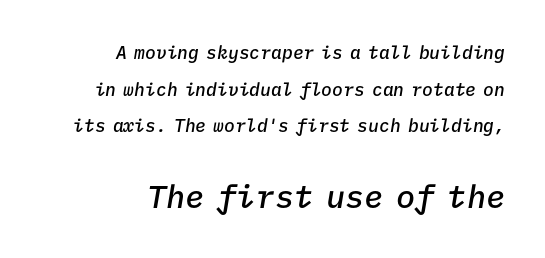
The image shows 32 px semibold type, italic (leaning right), monospaced; set right-aligned, loose line spacing (2.03x), normal letter spacing, not underlined; the second (bottom) block is 1.78x larger; low stroke contrast and a medium x-height.
